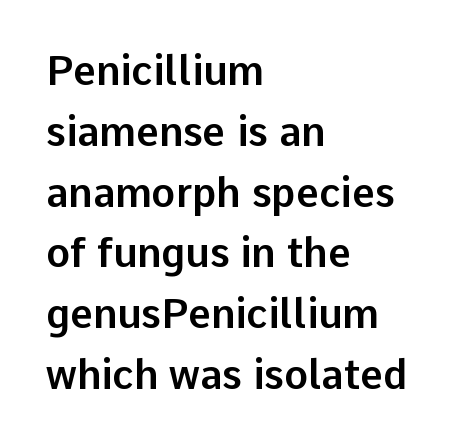
This sample uses plain, unmodified letter spacing. Stroke terminals: plain, sans-serif. Whoever set this chose a conventional vertical rhythm. In terms of posture, this sample is upright.
